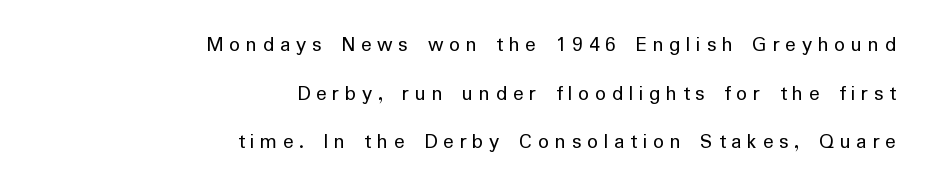
Q: Is the text bold? A: No.
Q: Is the text italic (slanted)? A: No, it is upright.
Q: Is the text underlined? A: No.
Q: How is the paragraph aligned? A: Right-aligned.
Q: Is the spacing between letters normal or unusually wide? A: Unusually wide.
Q: Is the spacing between lines tight, normal or loose? A: Loose.
